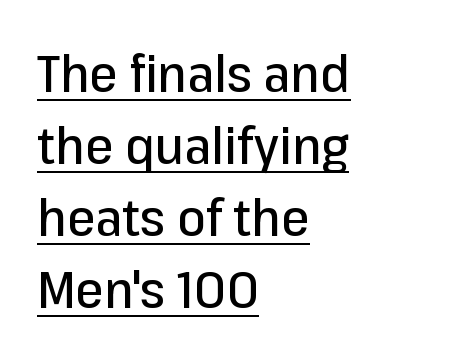
Q: Is the text italic (slanted)? A: No, it is upright.
Q: Is the typeface a serif or a sans-serif typeface? A: Sans-serif.
Q: Is the text underlined? A: Yes.
Q: How is the paragraph aligned? A: Left-aligned.
Q: Is the spacing between letters normal or unusually wide? A: Normal.
Q: Is the spacing between lines tight, normal or loose? A: Normal.
Q: Width (condensed, normal, or wide)? A: Normal.
Q: Stroke contrast? A: Low.
Q: x-height? A: Medium.
Q: Monospaced? A: No.
